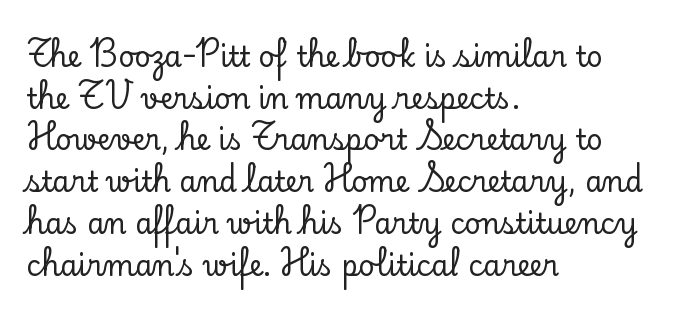
Is there much room between lines? A standard amount, neither cramped nor airy. Serifs: yes, visible at the terminals of the letterforms. A roman cut, with each character standing at attention. Alignment: flush left. Standard letterfit; no display-style spreading of the glyphs.
